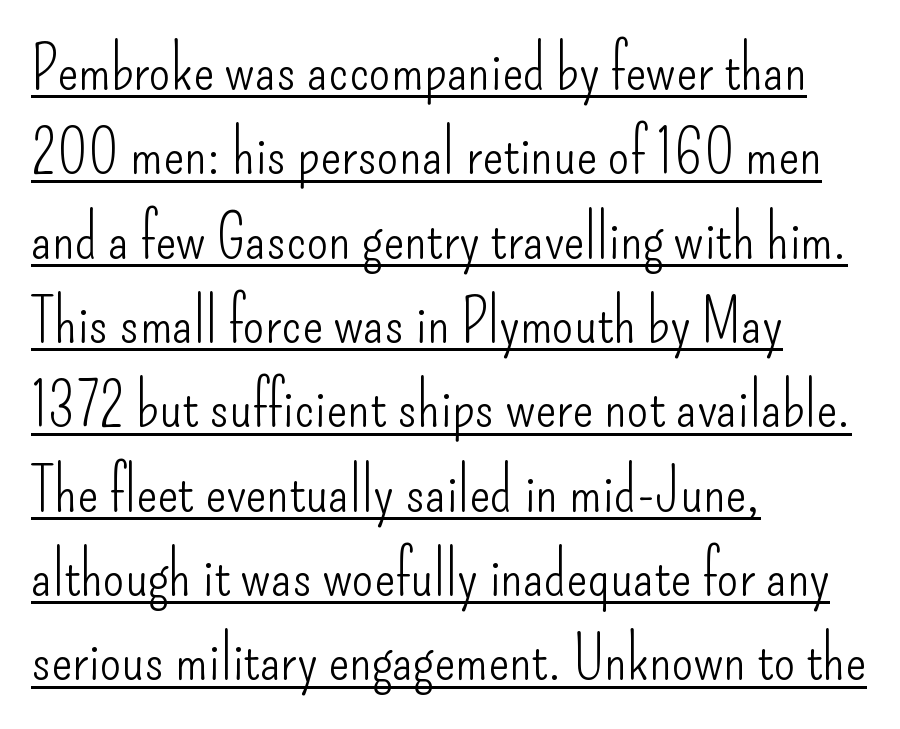
Q: Is the text bold? A: No.
Q: Is the text italic (slanted)? A: No, it is upright.
Q: Is the typeface a serif or a sans-serif typeface? A: Sans-serif.
Q: Is the text underlined? A: Yes.
Q: How is the paragraph aligned? A: Left-aligned.
Q: Is the spacing between letters normal or unusually wide? A: Normal.
Q: Is the spacing between lines tight, normal or loose? A: Normal.
Q: Width (condensed, normal, or wide)? A: Condensed.
Q: Stroke contrast? A: Low.
Q: x-height? A: Small.
Q: Monospaced? A: No.
